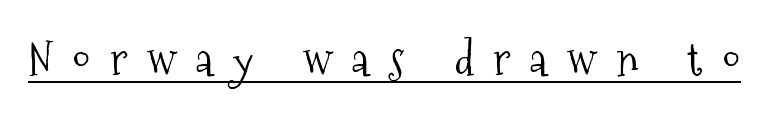
{"serif": "yes", "italic": "no", "bold": "no", "weight": "light", "width": "condensed", "stroke_contrast": "medium", "x_height": "medium", "monospaced": "no", "underline": "yes", "letter_spacing": "wide", "letter_spacing_em": 0.44, "glyph_px": 45}
